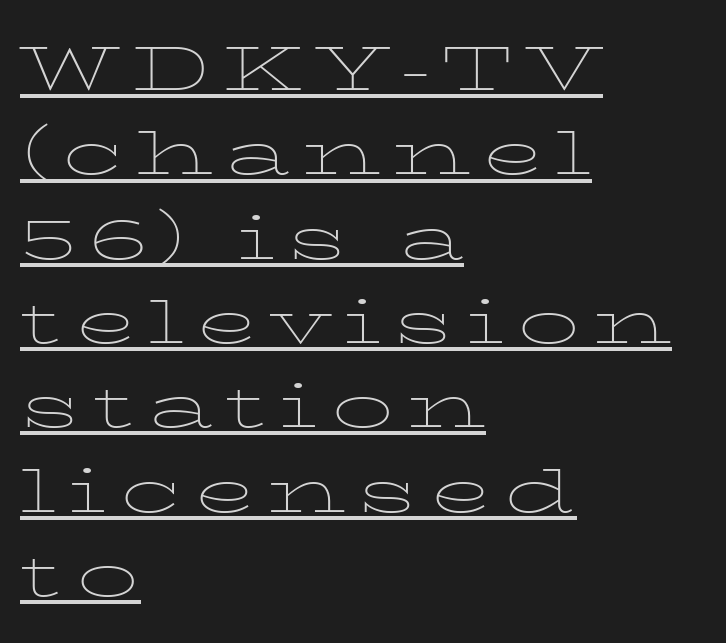
The letters stand straight up with perfectly vertical stems. A light-to-regular cut is what we see here. The lines are quadded left. A typesetter would label this face a serif. A typographer would call this underscored text.
